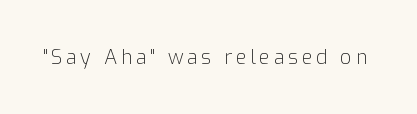
Q: Is the text bold? A: No.
Q: Is the text italic (slanted)? A: No, it is upright.
Q: Is the text underlined? A: No.
